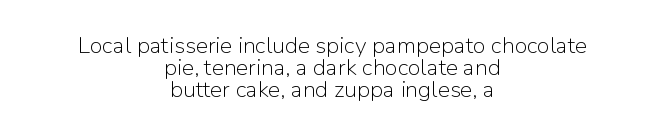
These lines huddle together more closely than default settings would place them. The string is rendered with underlining switched off. The passage is arranged like a title page — every line centered. These lines keep a tight, regular rhythm from letter to letter. Vertical strokes here are truly vertical. No extra ink here — the face is not bold.
